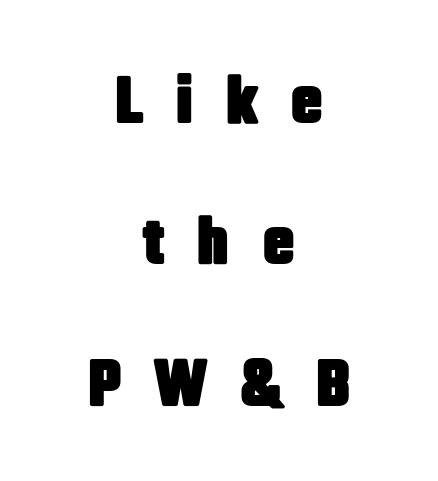
Q: Is the text italic (slanted)? A: No, it is upright.
Q: Is the typeface a serif or a sans-serif typeface? A: Sans-serif.
Q: Is the text underlined? A: No.
Q: How is the paragraph aligned? A: Centered.
Q: Is the spacing between letters normal or unusually wide? A: Unusually wide.
Q: Is the spacing between lines tight, normal or loose? A: Loose.
Q: Width (condensed, normal, or wide)? A: Condensed.
Q: Stroke contrast? A: Low.
Q: x-height? A: Large.
Q: Monospaced? A: No.
